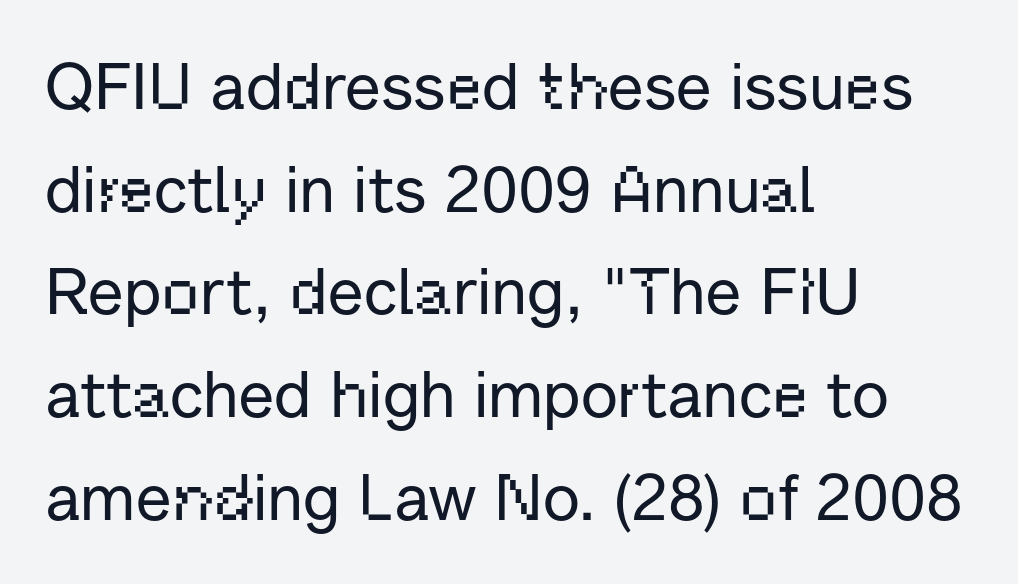
Is the letter spacing exaggerated? No — it looks like the ordinary default. This sample is left-justified, so line endings fall wherever the words run out. Has an underline been added? It has not. Looks like regular typesetting: each glyph gets only the width it needs. Posture: vertical. Vertically, the passage feels balanced, rows spaced as you'd expect.
